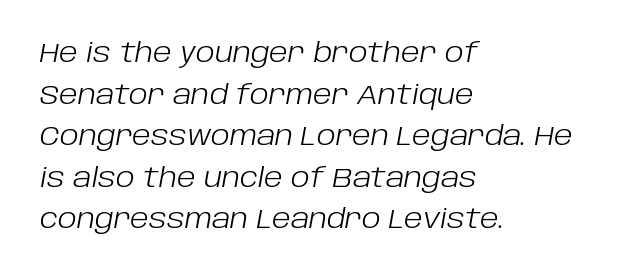
Q: Is the text bold? A: No.
Q: Is the text italic (slanted)? A: Yes, it leans right by about 10 degrees.
Q: Is the text underlined? A: No.
Q: How is the paragraph aligned? A: Left-aligned.
Q: Is the spacing between letters normal or unusually wide? A: Normal.
Q: Is the spacing between lines tight, normal or loose? A: Normal.
